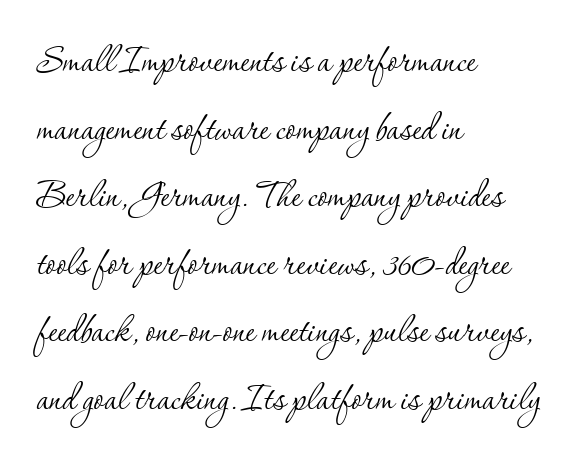
{"serif": "yes", "bold": "no", "weight": "thin", "width": "normal", "stroke_contrast": "low", "x_height": "small", "monospaced": "no", "underline": "no", "align": "left", "line_spacing": "normal", "line_spacing_ratio": 1.47, "letter_spacing": "normal", "letter_spacing_em": 0.0, "glyph_px": 46}
